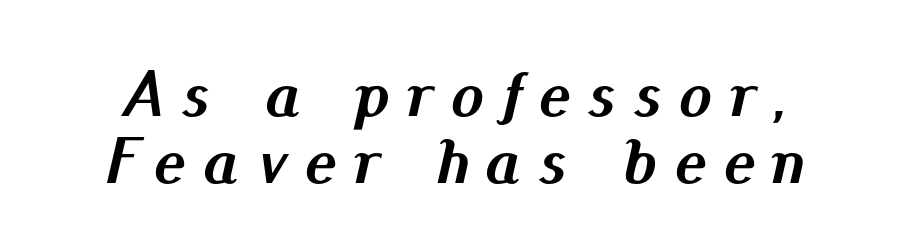
The image shows 66 px semibold type, italic (leaning right); set tight line spacing (1.01x), unusually wide letter spacing (+0.27 em), not underlined; medium stroke contrast and a small x-height.
